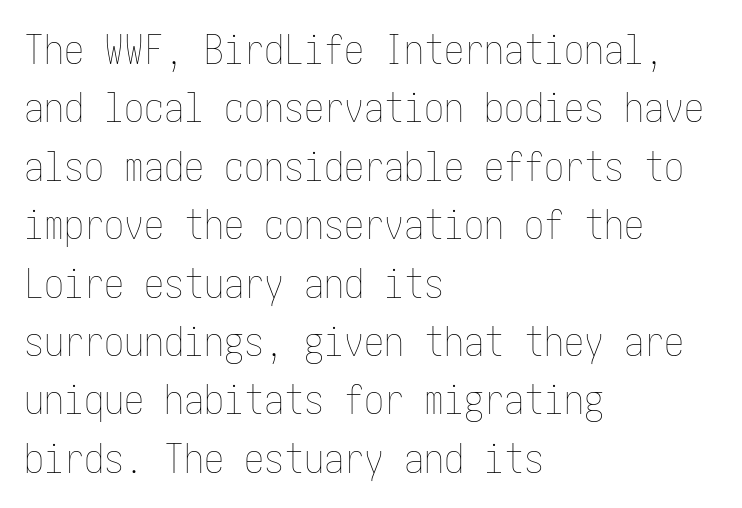
Q: Is the text bold? A: No.
Q: Is the text italic (slanted)? A: No, it is upright.
Q: Is the text underlined? A: No.
Q: How is the paragraph aligned? A: Left-aligned.
Q: Is the spacing between letters normal or unusually wide? A: Normal.
Q: Is the spacing between lines tight, normal or loose? A: Normal.
Q: Width (condensed, normal, or wide)? A: Condensed.
Q: Stroke contrast? A: Low.
Q: x-height? A: Medium.
